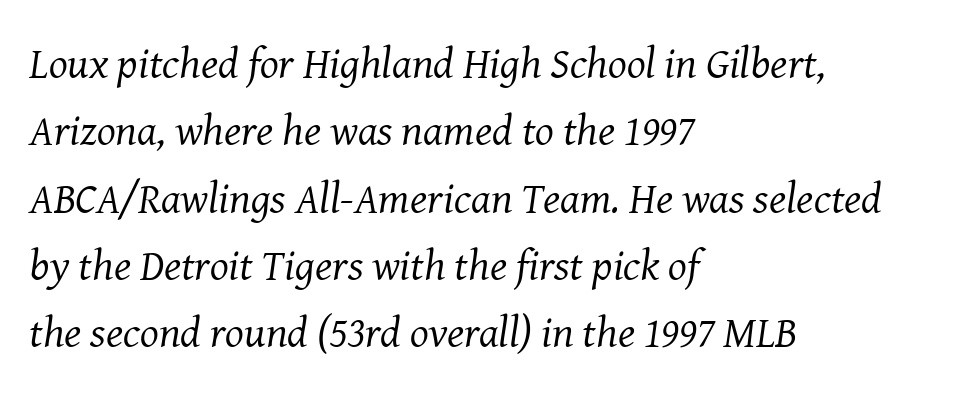
Q: Is the text bold? A: No.
Q: Is the text italic (slanted)? A: Yes, it leans right by about 8 degrees.
Q: Is the typeface a serif or a sans-serif typeface? A: Serif.
Q: Is the text underlined? A: No.
Q: How is the paragraph aligned? A: Left-aligned.
Q: Is the spacing between letters normal or unusually wide? A: Normal.
Q: Is the spacing between lines tight, normal or loose? A: Normal.
Q: Width (condensed, normal, or wide)? A: Normal.
Q: Stroke contrast? A: Medium.
Q: x-height? A: Medium.
Q: Monospaced? A: No.
